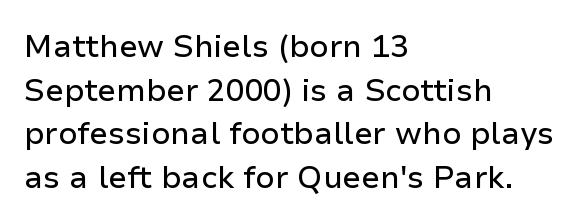
{"serif": "no", "italic": "no", "width": "normal", "stroke_contrast": "low", "x_height": "medium", "monospaced": "no", "underline": "no", "align": "left", "line_spacing": "normal", "line_spacing_ratio": 1.41, "letter_spacing": "normal", "letter_spacing_em": 0.0, "glyph_px": 31}
